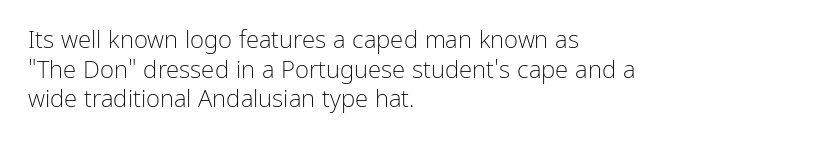
{"italic": "no", "bold": "no", "underline": "no", "align": "left", "line_spacing_ratio": 1.23, "letter_spacing": "normal", "letter_spacing_em": 0.0, "glyph_px": 24}
